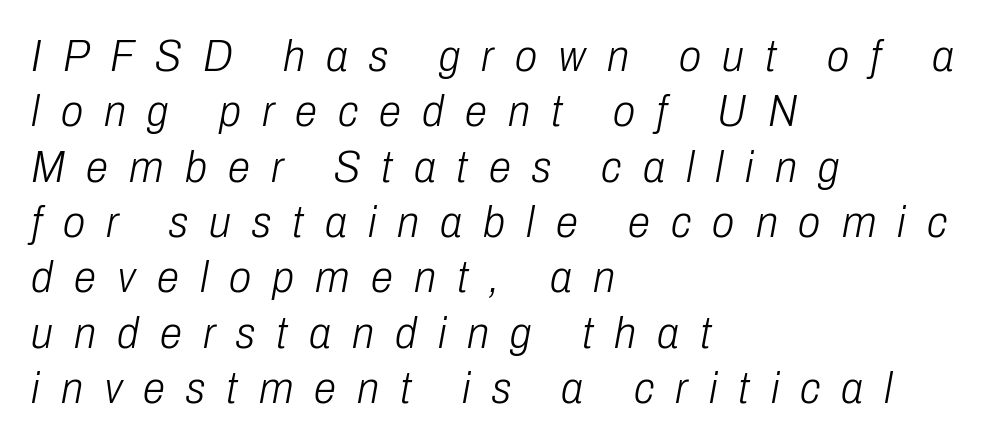
Compared with a typical body face, this is equally light or lighter still. Anything drawn beneath the words? Only blank space. How are the letters spaced? Widely, with obvious added tracking. Italic? Definitely — the glyphs are oblique. This sample has the flowing, uneven cadence of proportional lettering.
